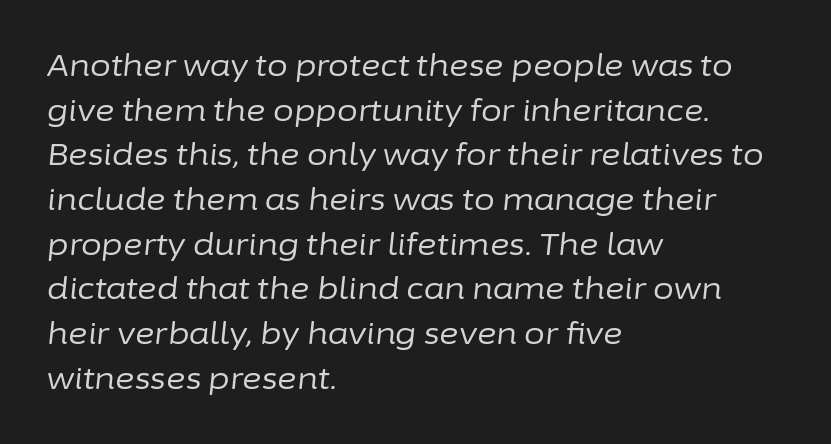
Note the varied advance widths — an 'i' is clearly narrower than an 'm'. This is oblique type, the kind used for emphasis or titles. Quick note: underline off. A typesetter would call this leading conventional body-copy spacing. Teacher's note: observe the even left margin — that is flush-left alignment. This sample uses plain, unmodified letter spacing.
